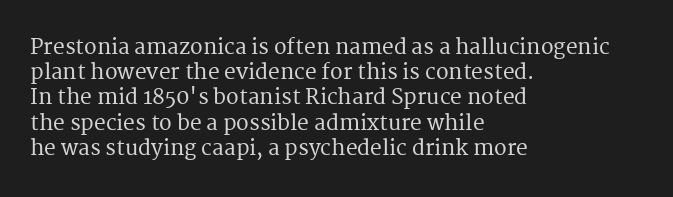
Posture: straight, roman, zero tilt. A clean baseline with only descenders dipping below it. Does the copy run flush right? No — it runs flush left. Tracking value appears to be zero — textbook default spacing.
